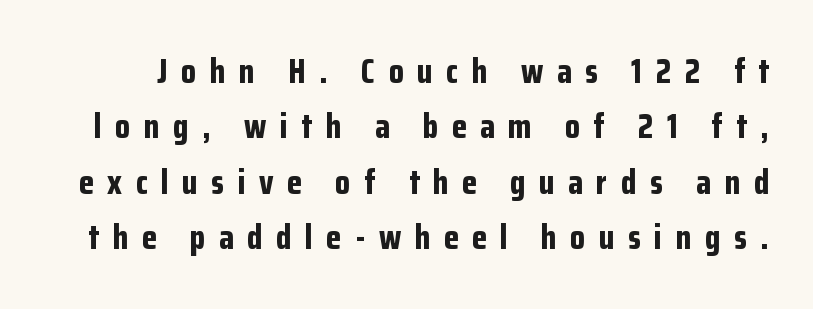
{"serif": "no", "italic": "no", "bold": "yes", "weight": "bold", "width": "condensed", "stroke_contrast": "low", "x_height": "medium", "monospaced": "no", "underline": "no", "line_spacing": "normal", "line_spacing_ratio": 1.63, "letter_spacing": "wide", "letter_spacing_em": 0.4, "glyph_px": 34}
